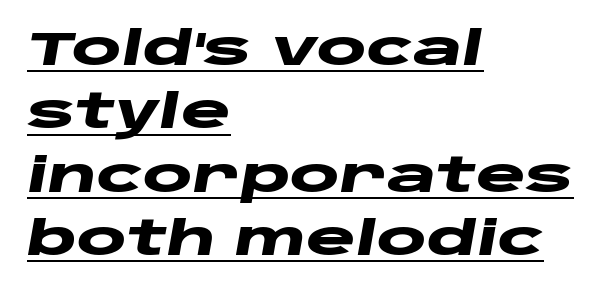
{"italic": "yes", "lean": "right", "slant_degrees": 10, "bold": "yes", "weight": "heavy", "width": "wide", "stroke_contrast": "low", "x_height": "large", "monospaced": "no", "underline": "yes", "align": "left", "line_spacing": "normal", "line_spacing_ratio": 1.35, "letter_spacing": "normal", "letter_spacing_em": 0.0, "glyph_px": 47}
